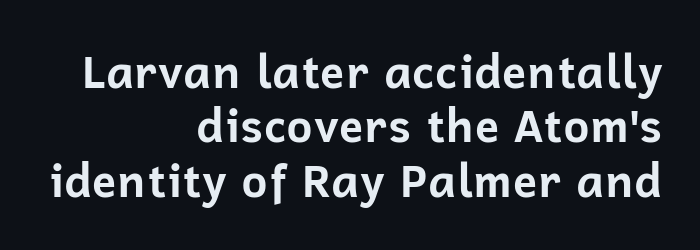
Inter-character spacing is left at the font's built-in metrics. Heft: maximum for text — a bold. The space beneath each line is pristine and unruled. The ragged edge is on the left, which tells us the setting is flush right. The face used here is proportionally spaced, like ordinary book or web type. A sans-serif font was chosen for this passage.
